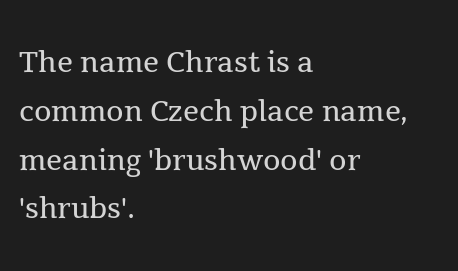
When letters stand straight like this, we call the style roman or upright. Caption: multi-line text, flush left, ragged right. Lines of text with bare space underneath. A typesetter would call this proportional, since set widths differ per character.
